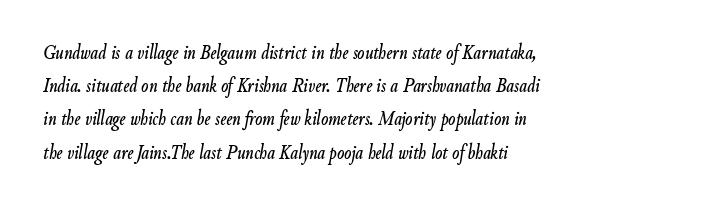
Line starts are locked; line ends wander. Descender tails drop into unmarked territory. This sample uses plain, unmodified letter spacing. Vertically, the passage feels balanced, rows spaced as you'd expect. Does the lettering tilt? It does — this is italic.
